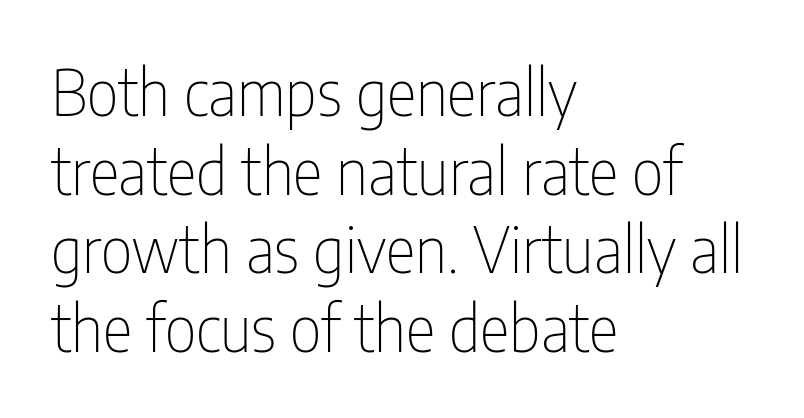
Q: Is the text bold? A: No.
Q: Is the text italic (slanted)? A: No, it is upright.
Q: Is the typeface a serif or a sans-serif typeface? A: Sans-serif.
Q: Is the text underlined? A: No.
Q: How is the paragraph aligned? A: Left-aligned.
Q: Is the spacing between letters normal or unusually wide? A: Normal.
Q: Is the spacing between lines tight, normal or loose? A: Normal.
Q: Width (condensed, normal, or wide)? A: Condensed.
Q: Stroke contrast? A: Low.
Q: x-height? A: Medium.
Q: Monospaced? A: No.
